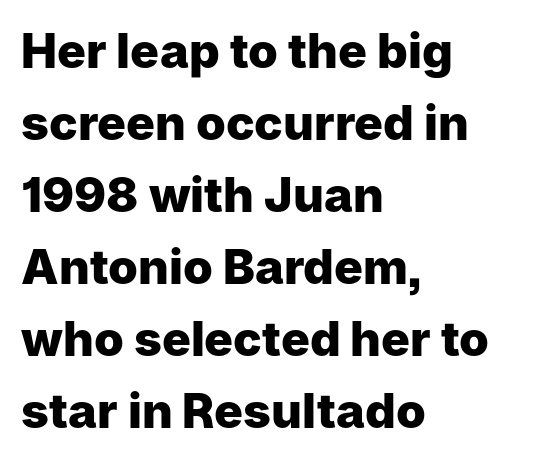
{"serif": "no", "italic": "no", "bold": "yes", "weight": "heavy", "width": "normal", "stroke_contrast": "low", "x_height": "medium", "monospaced": "no", "underline": "no", "align": "left", "line_spacing": "normal", "line_spacing_ratio": 1.5, "letter_spacing": "normal", "letter_spacing_em": 0.0, "glyph_px": 48}
